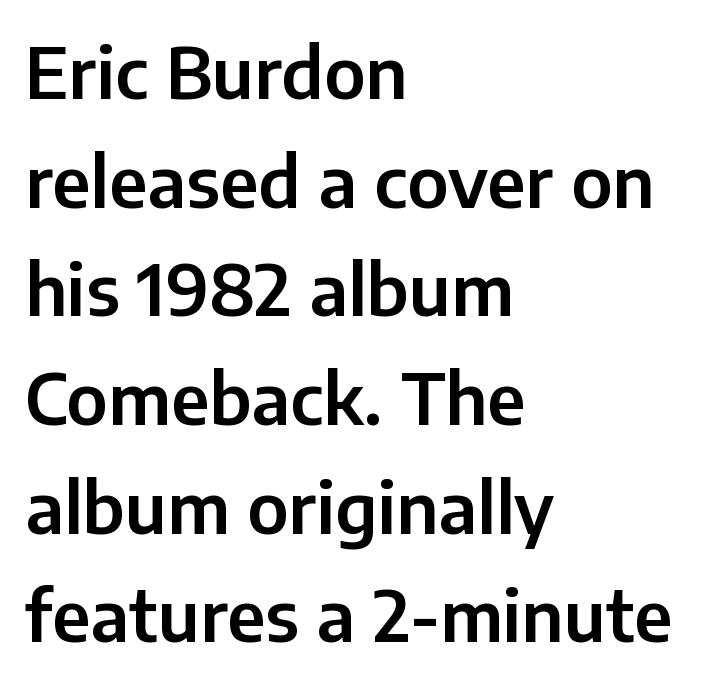
Q: Is the text italic (slanted)? A: No, it is upright.
Q: Is the typeface a serif or a sans-serif typeface? A: Sans-serif.
Q: Is the text underlined? A: No.
Q: How is the paragraph aligned? A: Left-aligned.
Q: Is the spacing between letters normal or unusually wide? A: Normal.
Q: Is the spacing between lines tight, normal or loose? A: Normal.
Q: Width (condensed, normal, or wide)? A: Normal.
Q: Stroke contrast? A: Low.
Q: x-height? A: Medium.
Q: Monospaced? A: No.
